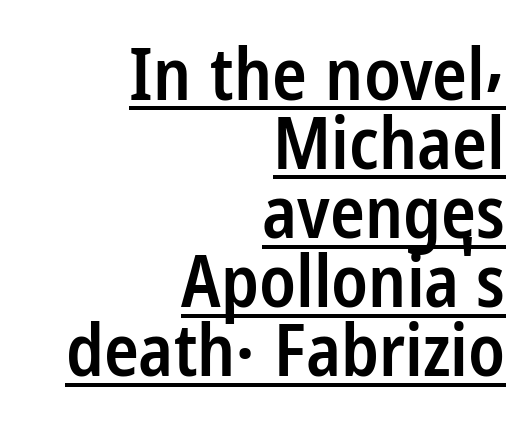
Q: Is the text bold? A: Semi-bold.
Q: Is the text italic (slanted)? A: No, it is upright.
Q: Is the typeface a serif or a sans-serif typeface? A: Sans-serif.
Q: Is the text underlined? A: Yes.
Q: How is the paragraph aligned? A: Right-aligned.
Q: Is the spacing between letters normal or unusually wide? A: Normal.
Q: Is the spacing between lines tight, normal or loose? A: Tight.
Q: Width (condensed, normal, or wide)? A: Condensed.
Q: Stroke contrast? A: Low.
Q: x-height? A: Medium.
Q: Monospaced? A: No.
